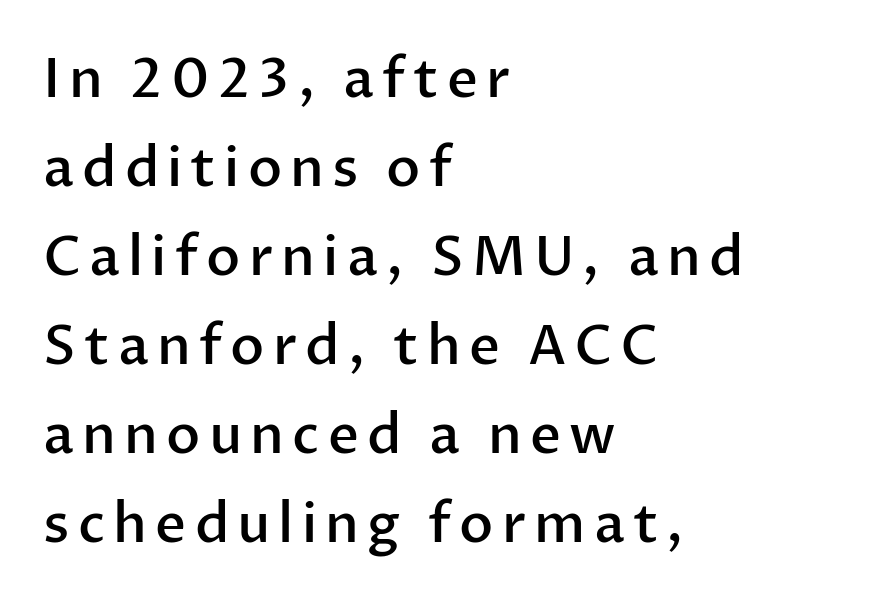
Q: Is the text bold? A: Semi-bold.
Q: Is the text italic (slanted)? A: No, it is upright.
Q: Is the typeface a serif or a sans-serif typeface? A: Sans-serif.
Q: Is the text underlined? A: No.
Q: How is the paragraph aligned? A: Left-aligned.
Q: Is the spacing between lines tight, normal or loose? A: Normal.
Q: Width (condensed, normal, or wide)? A: Normal.
Q: Stroke contrast? A: Low.
Q: x-height? A: Medium.
Q: Monospaced? A: No.
